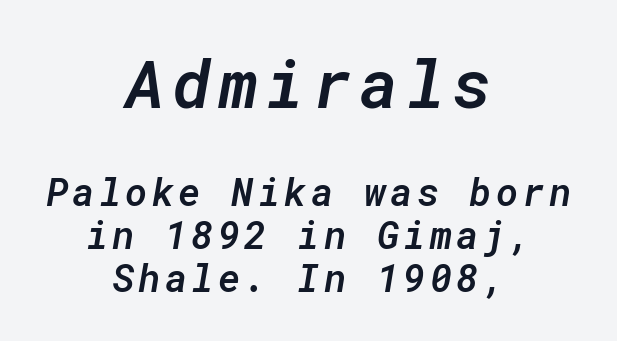
Every character here occupies the same horizontal width, giving the sample a typewriter-like rhythm. A typesetter would call this leading minimal, almost set solid. The typesetter chose a symmetrical, centered arrangement here. Clear beneath every line of the passage.
